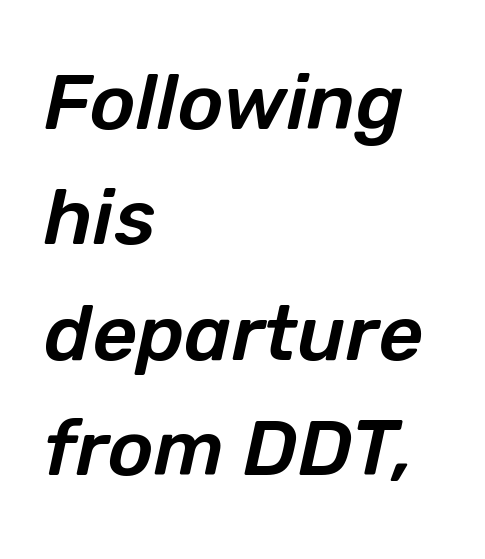
The lines in this sample share a left origin and differ only in where they stop. Vertical spacing — default. Proportional: the letters do not fall into vertical columns. Slant detected: the letters are inclined. Nobody drew a line under any word here. The horizontal fit of the characters is conventional and even.
